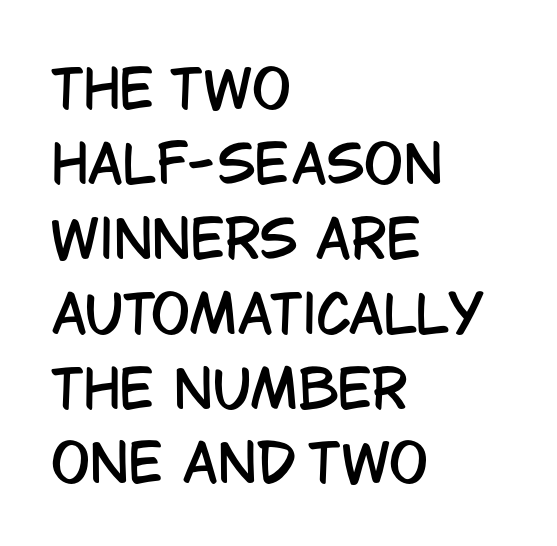
Q: Is the text italic (slanted)? A: No, it is upright.
Q: Is the typeface a serif or a sans-serif typeface? A: Sans-serif.
Q: Is the text underlined? A: No.
Q: How is the paragraph aligned? A: Left-aligned.
Q: Is the spacing between letters normal or unusually wide? A: Normal.
Q: Is the spacing between lines tight, normal or loose? A: Normal.
Q: Width (condensed, normal, or wide)? A: Condensed.
Q: Stroke contrast? A: Low.
Q: x-height? A: Large.
Q: Monospaced? A: No.
